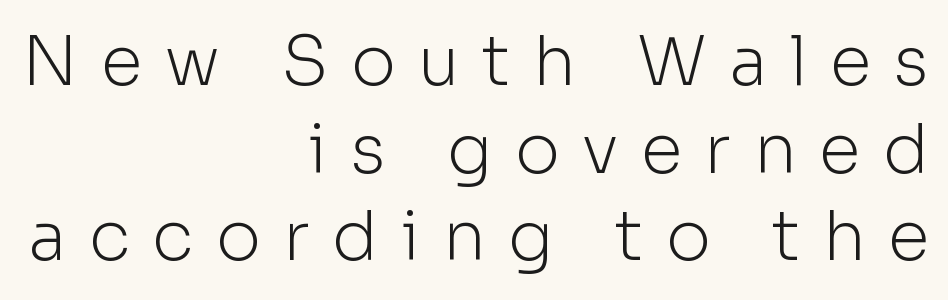
Q: Is the text bold? A: No.
Q: Is the text italic (slanted)? A: No, it is upright.
Q: Is the typeface a serif or a sans-serif typeface? A: Sans-serif.
Q: Is the text underlined? A: No.
Q: How is the paragraph aligned? A: Right-aligned.
Q: Is the spacing between letters normal or unusually wide? A: Unusually wide.
Q: Is the spacing between lines tight, normal or loose? A: Normal.
Q: Width (condensed, normal, or wide)? A: Normal.
Q: Stroke contrast? A: Low.
Q: x-height? A: Medium.
Q: Monospaced? A: No.
